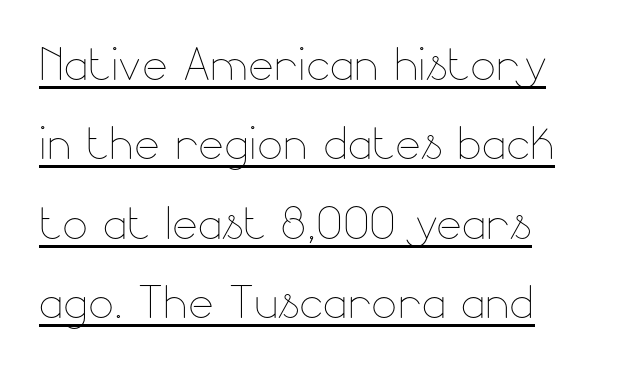
Stem width sits at or under what a default text font uses. The glyphs are accompanied by a horizontal stroke just below them. The letters advance in unequal steps, a hallmark of proportional type. Every stem runs plumb, perpendicular to the baseline. The type is set solid horizontally, with unmodified tracking.
